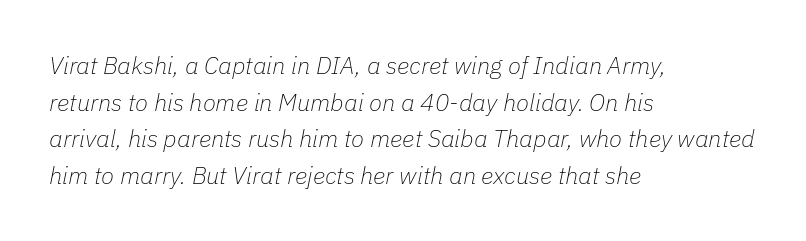
Q: Is the text bold? A: No.
Q: Is the text italic (slanted)? A: Yes, it leans right by about 11 degrees.
Q: Is the text underlined? A: No.
Q: How is the paragraph aligned? A: Left-aligned.
Q: Is the spacing between letters normal or unusually wide? A: Normal.
Q: Is the spacing between lines tight, normal or loose? A: Normal.
